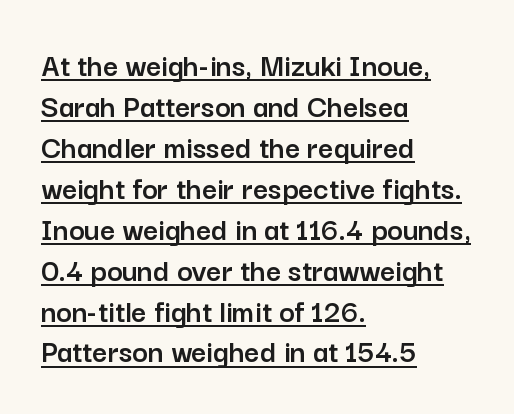
{"serif": "no", "italic": "no", "width": "normal", "stroke_contrast": "low", "x_height": "medium", "monospaced": "no", "underline": "yes", "align": "left", "line_spacing_ratio": 1.24, "letter_spacing": "normal", "letter_spacing_em": 0.0, "glyph_px": 33}
